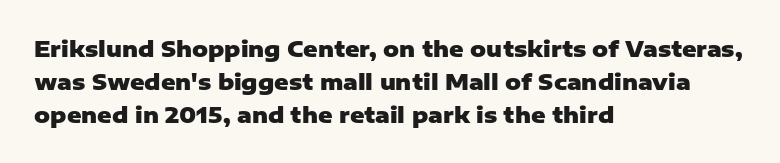
{"italic": "no", "bold": "yes", "underline": "no", "align": "left", "line_spacing": "normal", "line_spacing_ratio": 1.51, "letter_spacing": "normal", "letter_spacing_em": 0.0, "glyph_px": 22}
